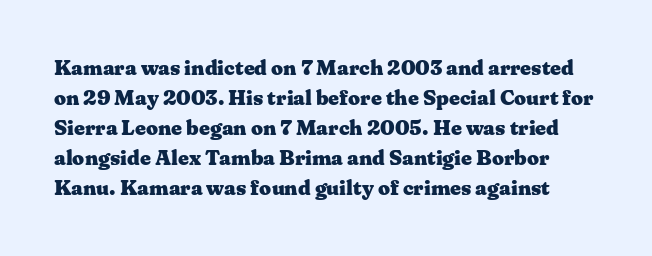
The image shows 21 px bold type, upright; set normal line spacing (1.43x), normal letter spacing, not underlined.
